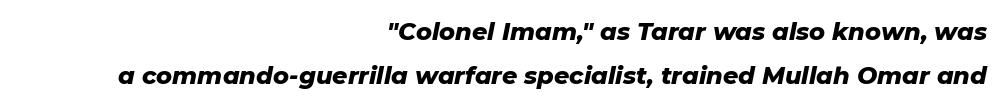
{"italic": "yes", "lean": "right", "slant_degrees": 11, "bold": "yes", "underline": "no", "align": "right", "line_spacing_ratio": 1.85, "letter_spacing": "normal", "letter_spacing_em": 0.0, "glyph_px": 24}
